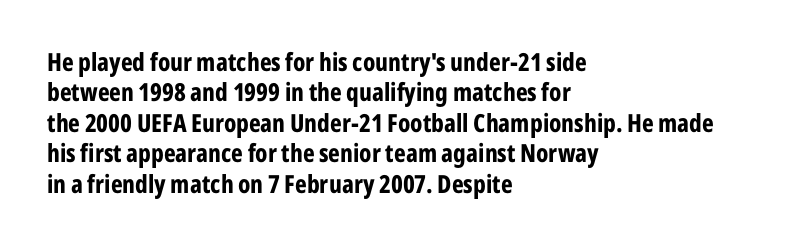
The image shows 25 px bold type, upright; set left-aligned, line spacing 1.22x, normal letter spacing, not underlined.
